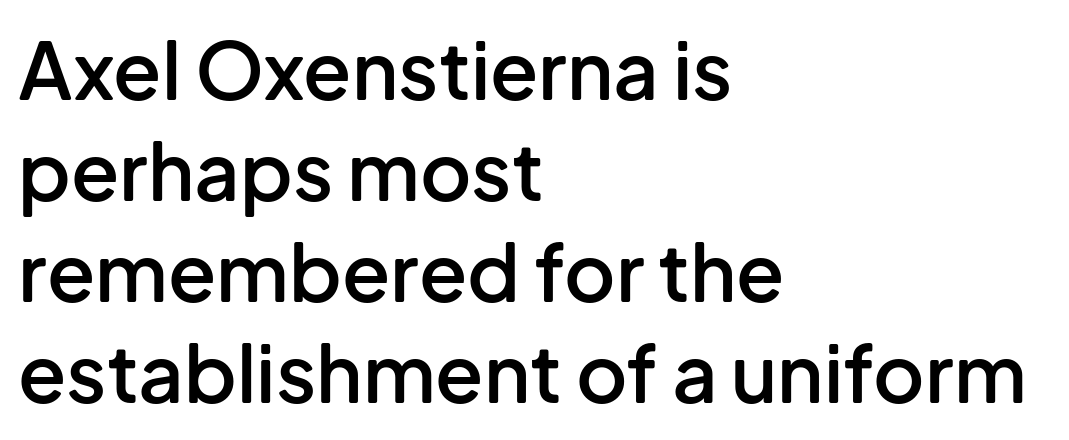
{"serif": "no", "italic": "no", "bold": "semi", "weight": "semibold", "width": "normal", "stroke_contrast": "low", "x_height": "medium", "monospaced": "no", "underline": "no", "align": "left", "line_spacing": "normal", "line_spacing_ratio": 1.28, "letter_spacing": "normal", "letter_spacing_em": 0.0, "glyph_px": 79}
